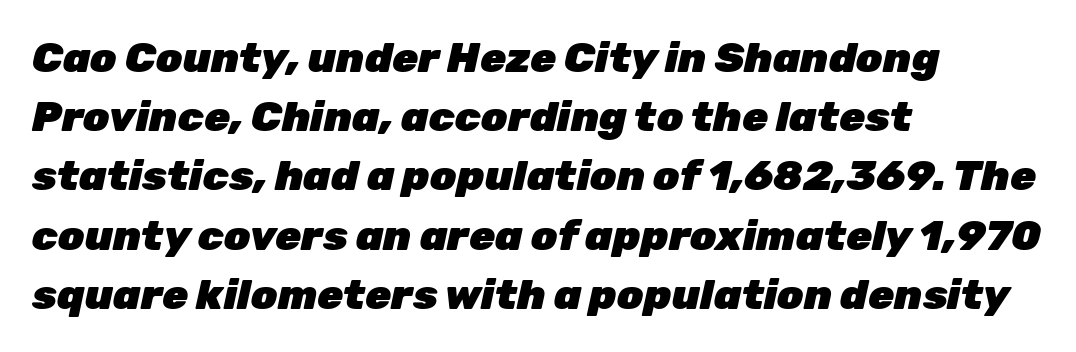
The image shows 42 px heavy type, italic (leaning right); set left-aligned, normal line spacing (1.41x), normal letter spacing, not underlined; low stroke contrast and a medium x-height.
